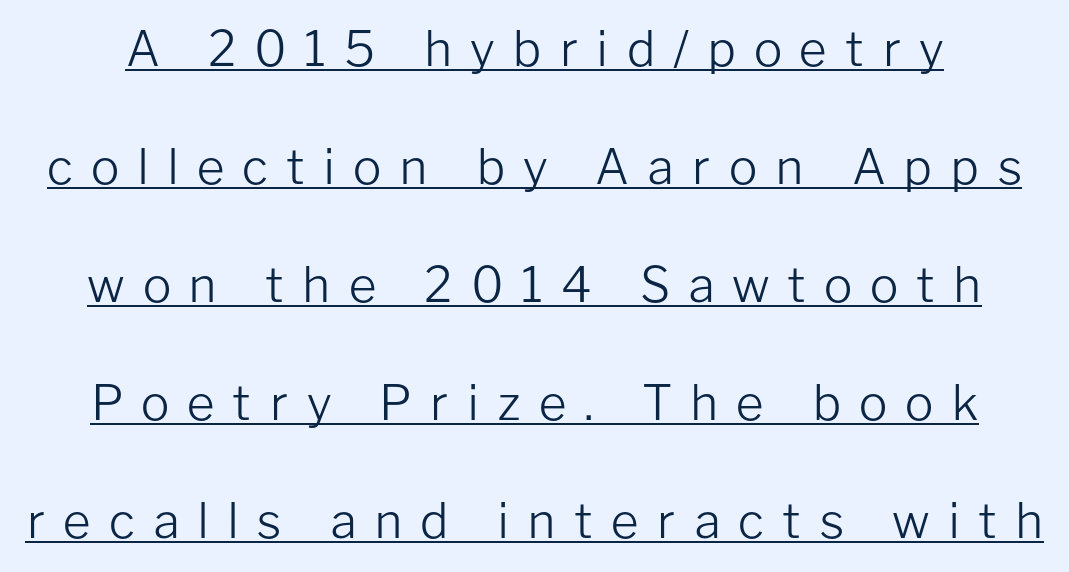
Q: Is the text bold? A: No.
Q: Is the text italic (slanted)? A: No, it is upright.
Q: Is the typeface a serif or a sans-serif typeface? A: Sans-serif.
Q: Is the text underlined? A: Yes.
Q: Is the spacing between letters normal or unusually wide? A: Unusually wide.
Q: Is the spacing between lines tight, normal or loose? A: Loose.
Q: Width (condensed, normal, or wide)? A: Normal.
Q: Stroke contrast? A: Low.
Q: x-height? A: Medium.
Q: Monospaced? A: No.
